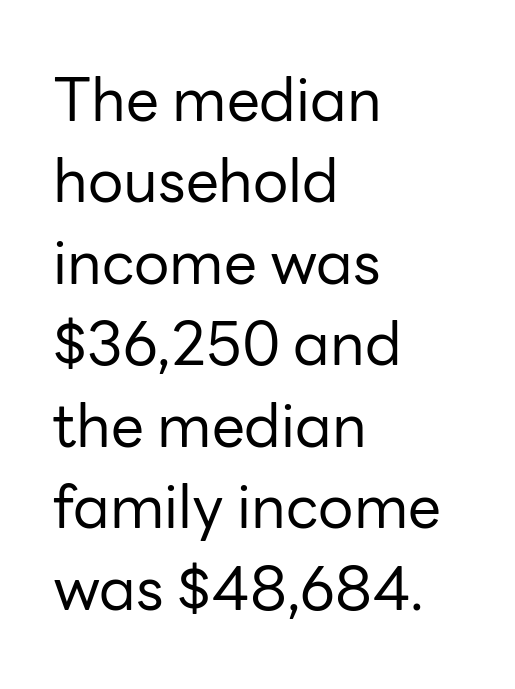
The image shows 59 px regular-weight sans-serif type, upright; set left-aligned, normal line spacing (1.38x), normal letter spacing, not underlined; low stroke contrast and a medium x-height.
